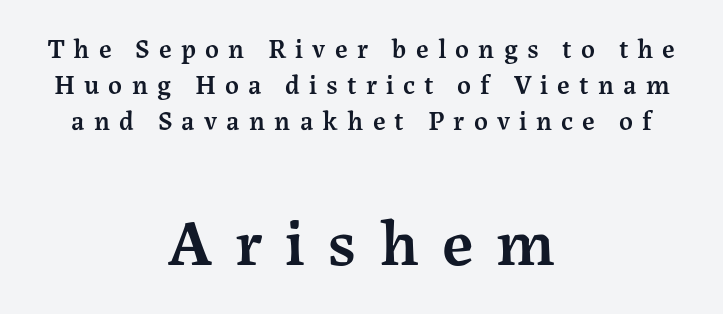
Q: Is the text bold? A: Semi-bold.
Q: Is the text italic (slanted)? A: No, it is upright.
Q: Is the typeface a serif or a sans-serif typeface? A: Serif.
Q: Is the text underlined? A: No.
Q: How is the paragraph aligned? A: Centered.
Q: Is the spacing between letters normal or unusually wide? A: Unusually wide.
Q: Is the spacing between lines tight, normal or loose? A: Normal.
Q: Which block of text is set in a larger size, the first (top) or the second (bottom)? A: The second (bottom) one.
Q: Width (condensed, normal, or wide)? A: Normal.
Q: Stroke contrast? A: Medium.
Q: x-height? A: Medium.
Q: Monospaced? A: No.
